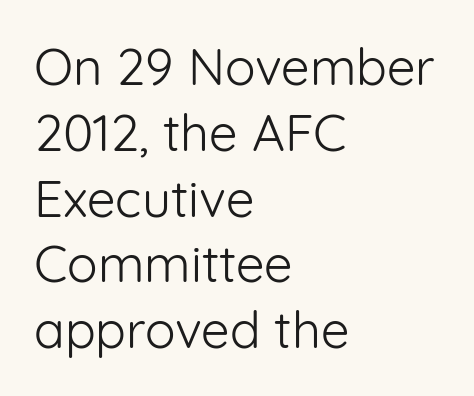
The image shows 51 px light sans-serif type, upright; set left-aligned, normal line spacing (1.29x), normal letter spacing, not underlined; low stroke contrast and a medium x-height.
